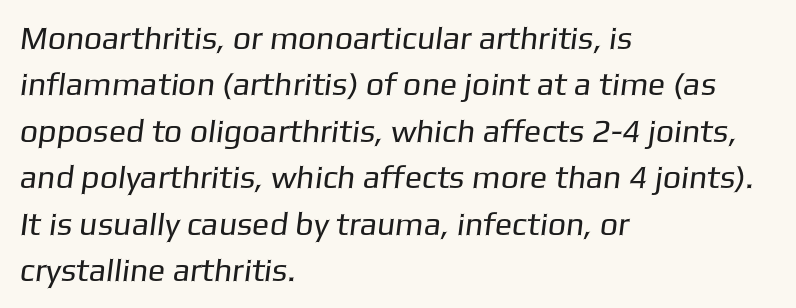
A typesetter would call this leading conventional body-copy spacing. Think of a printed novel: that variable character pitch is what you see here. If you drew a ruler down the left edge, every line would touch it. Nothing unusual about the tracking: characters are spaced as the font intends. Stroke mass is kept to a normal reading level or below. Plain, unruled lines of type.
